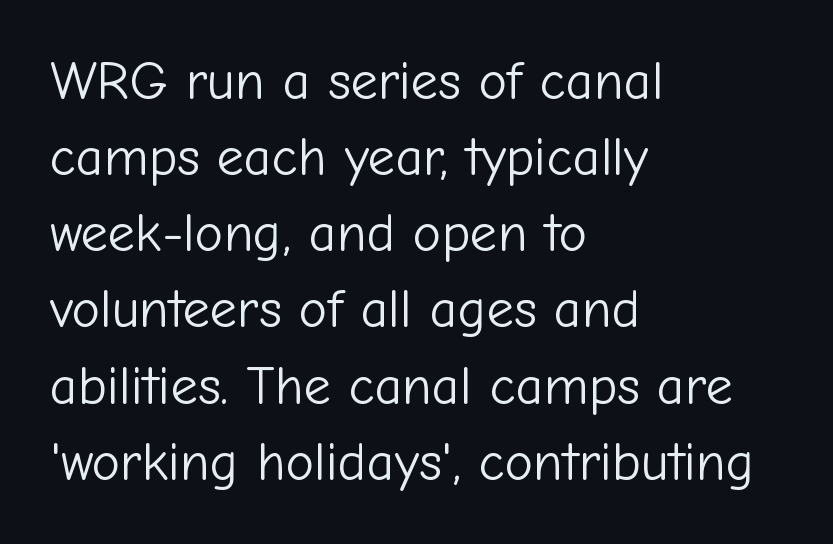
Q: Is the text bold? A: No.
Q: Is the text italic (slanted)? A: No, it is upright.
Q: Is the typeface a serif or a sans-serif typeface? A: Sans-serif.
Q: Is the text underlined? A: No.
Q: How is the paragraph aligned? A: Left-aligned.
Q: Is the spacing between letters normal or unusually wide? A: Normal.
Q: Is the spacing between lines tight, normal or loose? A: Normal.
Q: Width (condensed, normal, or wide)? A: Normal.
Q: Stroke contrast? A: Low.
Q: x-height? A: Medium.
Q: Monospaced? A: No.
